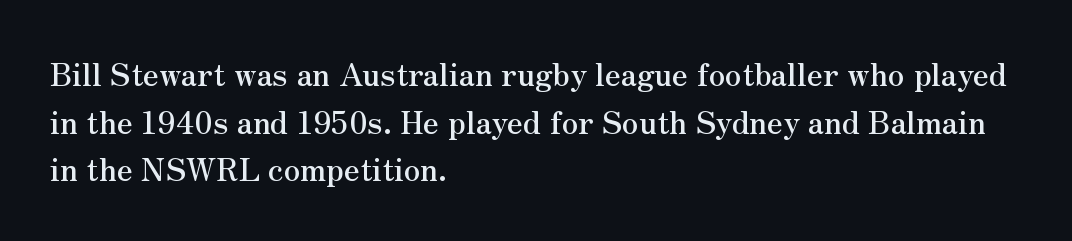
Clear beneath every line of the passage. Leading: standard. The rendering keeps characters at their native spacing. One-word summary of the alignment: left. This is roman type, the default non-slanted kind. The rendering uses natural spacing where letterforms have individual widths.
